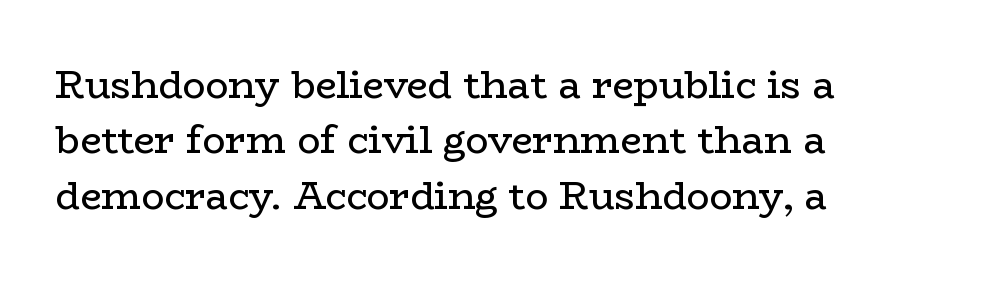
{"serif": "yes", "italic": "no", "bold": "no", "weight": "regular", "width": "wide", "stroke_contrast": "low", "x_height": "medium", "monospaced": "no", "underline": "no", "align": "left", "line_spacing": "normal", "line_spacing_ratio": 1.46, "letter_spacing": "normal", "letter_spacing_em": 0.0, "glyph_px": 38}
